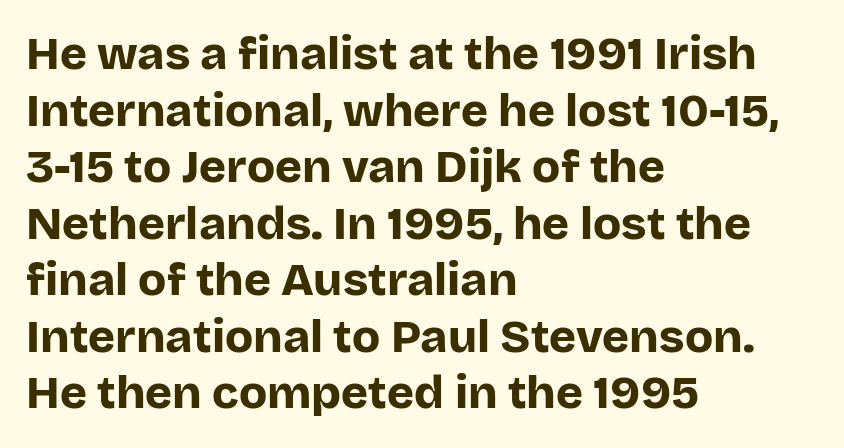
Think of a printed novel: that variable character pitch is what you see here. No italicization has been applied; the sample stays upright. The characters display no serif detailing; their extremities are plain. Every row of glyphs begins at an identical x-position on the left.
